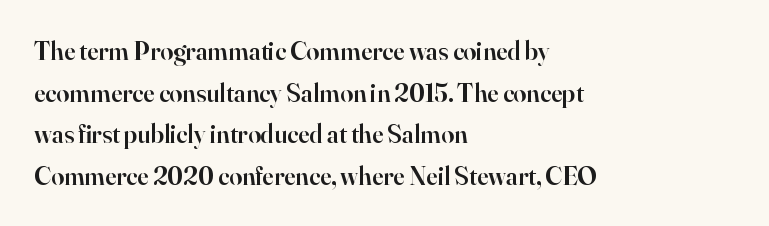
The image shows 26 px text type, upright; set left-aligned, normal line spacing (1.6x), normal letter spacing, not underlined.
